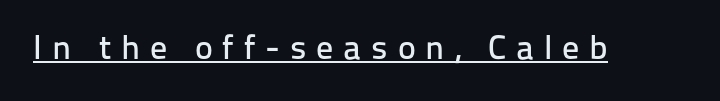
This sample has the flowing, uneven cadence of proportional lettering. The lettering is marked with a stroke running underneath it. The type sits square on the baseline with zero lean. The letters carry no serifs — their stems end cleanly without finishing strokes. The gaps between neighbouring characters are conspicuously large.
